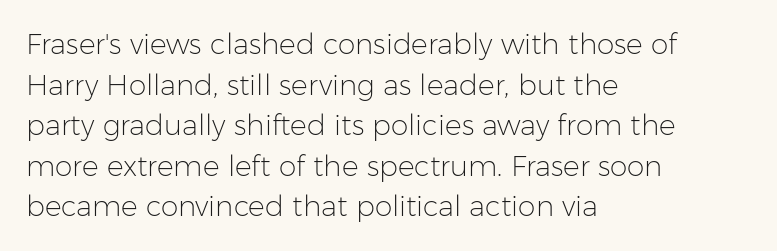
Bare-footed words on every line. You could not count columns in this text — the font is proportionally spaced. Which margin do the lines hug? The left one — the right edge is uneven. Ink coverage per letter is moderate at most.
